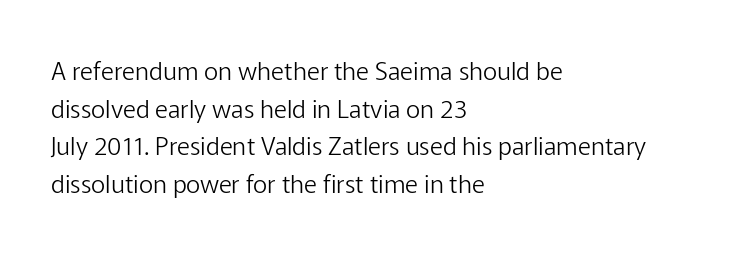
The face used here is rendered with its standard letterfit. Just letters on the line, the space beneath them empty. Caption: face not bold, strokes unweighted. Line spacing here is normal.
